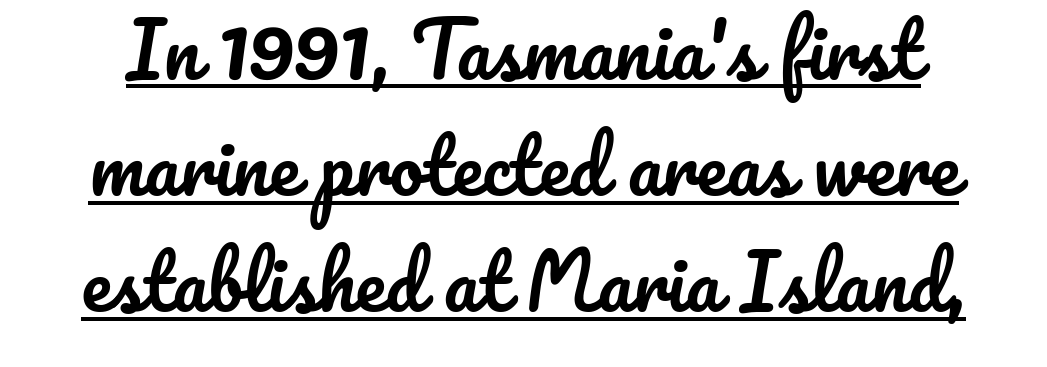
The image shows 75 px text type; set normal line spacing (1.55x), normal letter spacing, underlined; low stroke contrast and a small x-height.
